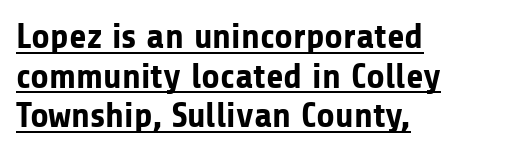
Q: Is the text bold? A: Yes.
Q: Is the text italic (slanted)? A: No, it is upright.
Q: Is the typeface a serif or a sans-serif typeface? A: Sans-serif.
Q: Is the text underlined? A: Yes.
Q: How is the paragraph aligned? A: Left-aligned.
Q: Is the spacing between letters normal or unusually wide? A: Normal.
Q: Is the spacing between lines tight, normal or loose? A: Tight.
Q: Width (condensed, normal, or wide)? A: Normal.
Q: Stroke contrast? A: Low.
Q: x-height? A: Medium.
Q: Monospaced? A: No.
